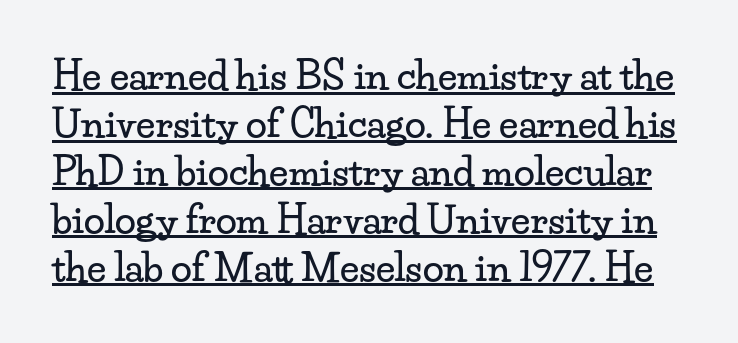
The lettering holds an erect, upright posture throughout. Letter spacing: default. A continuous stroke trails under the words, as in a hyperlink. To sum up the face: it has serifs. The line-height multiplier appears to be the usual default. Proportional: the letters do not fall into vertical columns.
